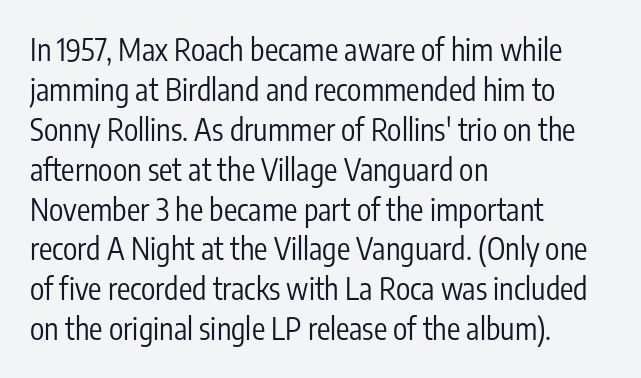
The image shows 30 px regular-weight, condensed sans-serif type, upright; set left-aligned, normal line spacing (1.33x), normal letter spacing, not underlined; low stroke contrast and a medium x-height.
